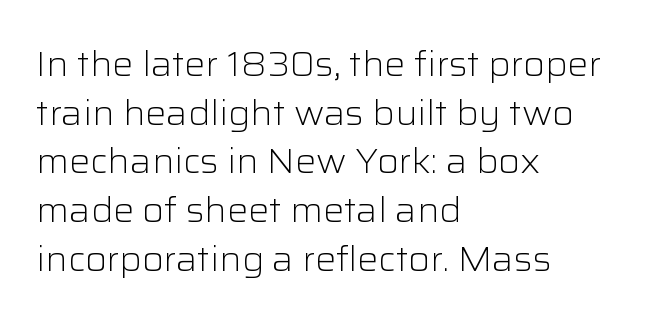
Underlining? Definitely not there. Does the type have serifs? No, each stem ends abruptly. The letters stand upright; this is a roman face. The letters advance in unequal steps, a hallmark of proportional type. The line texture is even and compact thanks to regular tracking. Is the stroke heavy? The answer is a plain regular-or-lighter.
